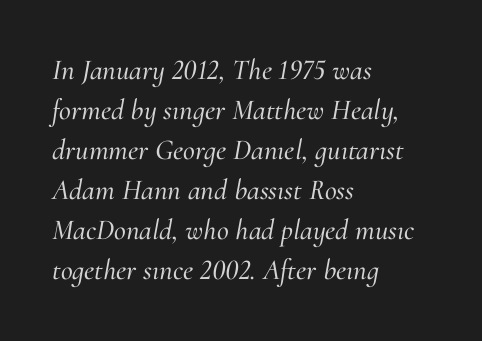
The image shows 29 px serif type, italic (leaning right); set left-aligned, normal line spacing (1.38x), normal letter spacing, not underlined; medium stroke contrast and a small x-height.
